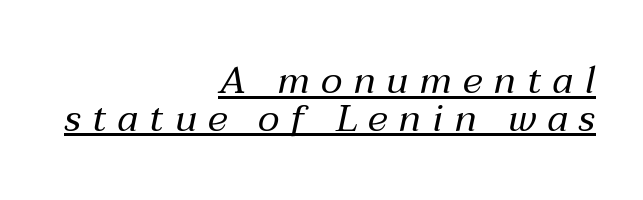
{"italic": "yes", "lean": "right", "slant_degrees": 12, "bold": "no", "weight": "regular", "width": "normal", "stroke_contrast": "medium", "x_height": "medium", "monospaced": "no", "underline": "yes", "align": "right", "line_spacing": "tight", "line_spacing_ratio": 0.99, "letter_spacing": "wide", "letter_spacing_em": 0.29, "glyph_px": 38}
